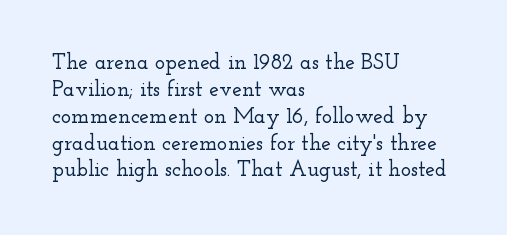
{"italic": "no", "underline": "no", "align": "left", "line_spacing_ratio": 1.22, "letter_spacing": "normal", "letter_spacing_em": 0.0, "glyph_px": 22}
